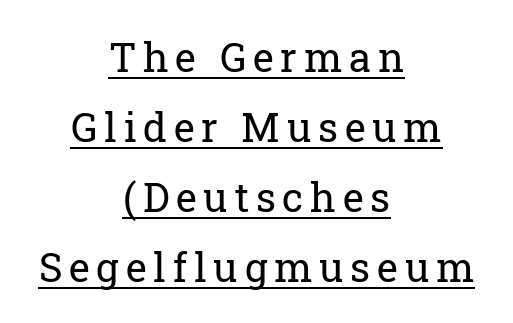
The image shows 40 px regular-weight serif type, upright; set centered, line spacing 1.75x, underlined; low stroke contrast and a medium x-height.
